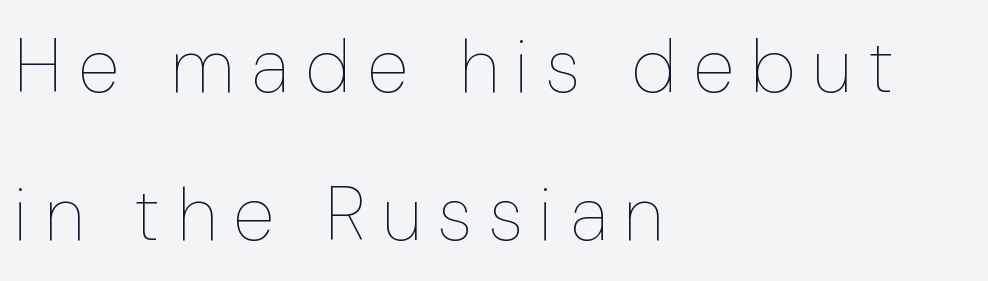
{"italic": "no", "bold": "no", "weight": "thin", "width": "condensed", "stroke_contrast": "low", "x_height": "medium", "monospaced": "no", "underline": "no", "align": "left", "line_spacing": "loose", "line_spacing_ratio": 1.95, "letter_spacing": "wide", "letter_spacing_em": 0.26, "glyph_px": 76}
